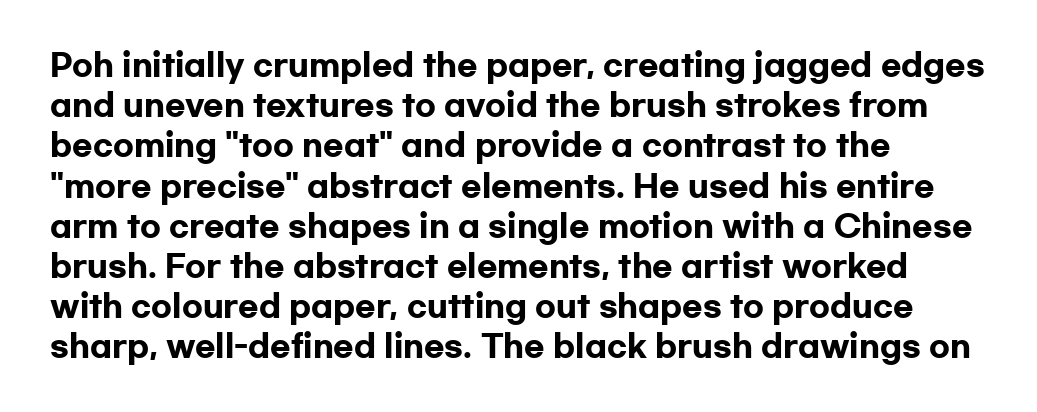
The image shows 30 px heavy, wide sans-serif type, upright; set left-aligned, normal line spacing (1.34x), normal letter spacing, not underlined; low stroke contrast and a medium x-height.
